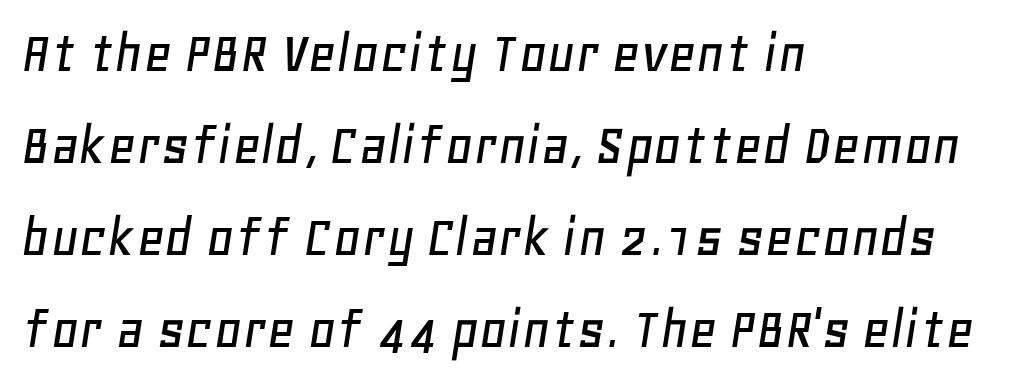
{"italic": "yes", "lean": "right", "slant_degrees": 11, "width": "normal", "stroke_contrast": "low", "x_height": "large", "monospaced": "no", "underline": "no", "align": "left", "line_spacing": "normal", "line_spacing_ratio": 1.51, "letter_spacing": "normal", "letter_spacing_em": 0.0, "glyph_px": 61}
